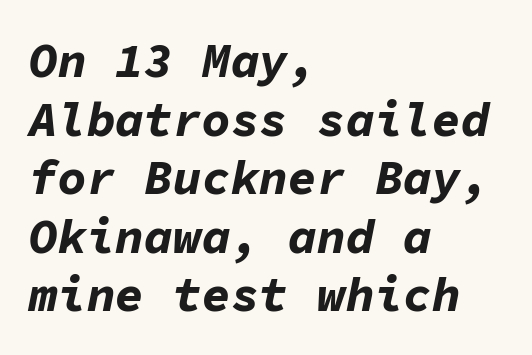
Visually the block forms a straight wall on the left and a jagged coastline on the right. Only glyphs here, with clear space below each row. The rendering applies a slant to the glyphs. Weight: bold. Look at the tracking — it's just the regular setting, nothing added. The letters march in equal steps, a hallmark of fixed-pitch type.
